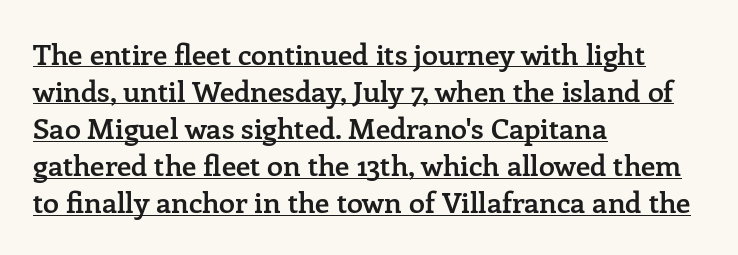
The image shows 29 px semibold serif type, upright; set left-aligned, normal line spacing (1.28x), normal letter spacing, underlined; low stroke contrast and a medium x-height.
